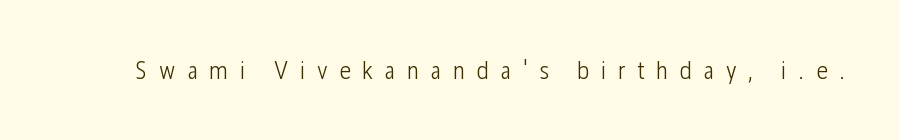
The image shows 26 px text type, upright; set unusually wide letter spacing (+0.44 em), not underlined.
